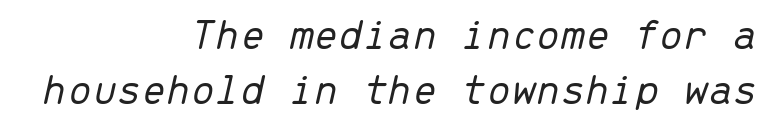
{"italic": "yes", "lean": "right", "slant_degrees": 13, "bold": "no", "weight": "light", "width": "normal", "stroke_contrast": "low", "x_height": "medium", "monospaced": "yes", "underline": "no", "align": "right", "line_spacing": "normal", "line_spacing_ratio": 1.25, "letter_spacing": "normal", "letter_spacing_em": 0.0, "glyph_px": 44}
